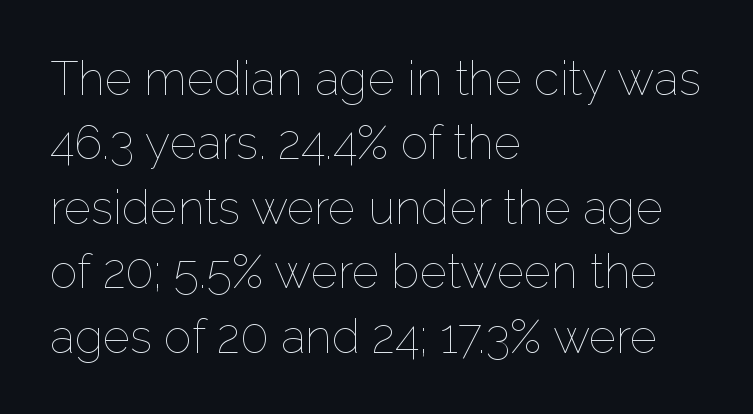
Q: Is the text bold? A: No.
Q: Is the text italic (slanted)? A: No, it is upright.
Q: Is the text underlined? A: No.
Q: How is the paragraph aligned? A: Left-aligned.
Q: Is the spacing between letters normal or unusually wide? A: Normal.
Q: Is the spacing between lines tight, normal or loose? A: Normal.
Q: Width (condensed, normal, or wide)? A: Normal.
Q: Stroke contrast? A: Low.
Q: x-height? A: Medium.
Q: Monospaced? A: No.
